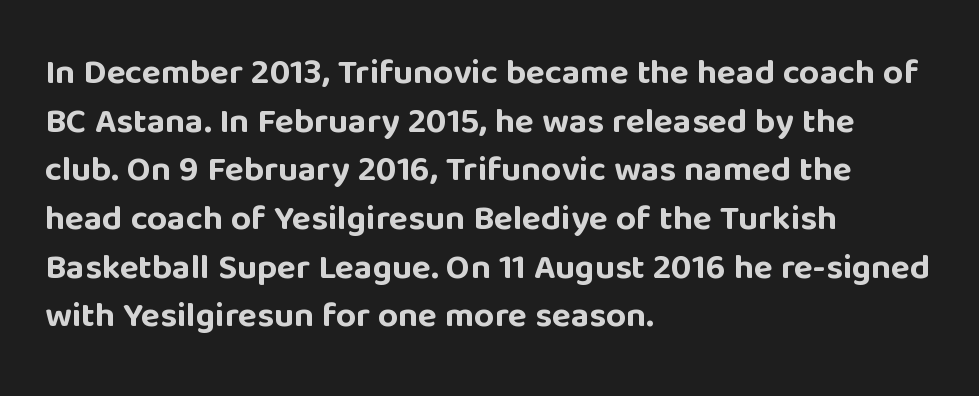
Q: Is the text bold? A: Yes.
Q: Is the text italic (slanted)? A: No, it is upright.
Q: Is the typeface a serif or a sans-serif typeface? A: Sans-serif.
Q: Is the text underlined? A: No.
Q: How is the paragraph aligned? A: Left-aligned.
Q: Is the spacing between letters normal or unusually wide? A: Normal.
Q: Is the spacing between lines tight, normal or loose? A: Normal.
Q: Width (condensed, normal, or wide)? A: Normal.
Q: Stroke contrast? A: Low.
Q: x-height? A: Large.
Q: Monospaced? A: No.
